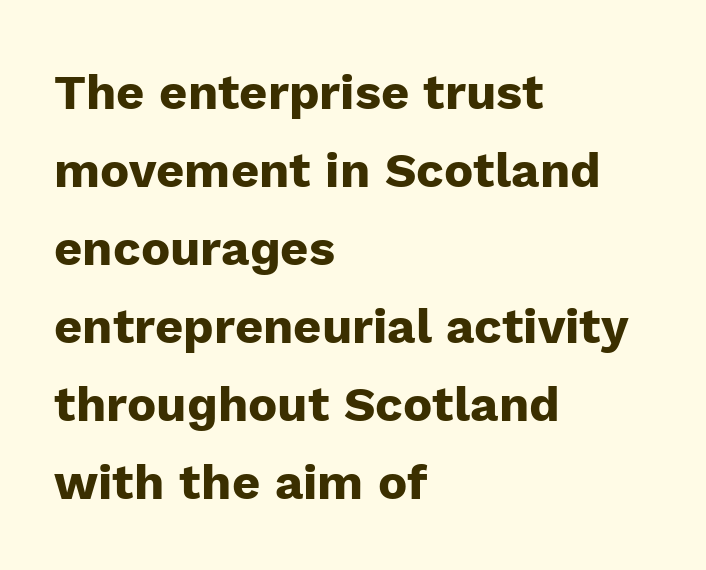
In terms of letterspacing, this is plain default setting. These lines were composed using upright roman letters. The designer went with a sans here, leaving each stem footless. Left-aligned paragraph, ragged on the right. Character widths vary here, with narrow letters taking less room than wide ones.
